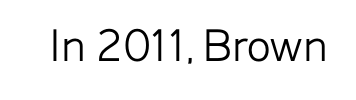
Q: Is the text bold? A: No.
Q: Is the text italic (slanted)? A: No, it is upright.
Q: Is the typeface a serif or a sans-serif typeface? A: Sans-serif.
Q: Is the text underlined? A: No.
Q: Is the spacing between letters normal or unusually wide? A: Normal.
Q: Width (condensed, normal, or wide)? A: Normal.
Q: Stroke contrast? A: Low.
Q: x-height? A: Medium.
Q: Monospaced? A: No.
